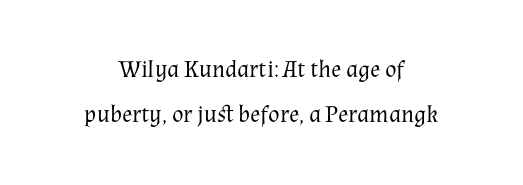
{"italic": "no", "bold": "no", "underline": "no", "align": "center", "line_spacing_ratio": 1.86, "letter_spacing": "normal", "letter_spacing_em": 0.0, "glyph_px": 24}
